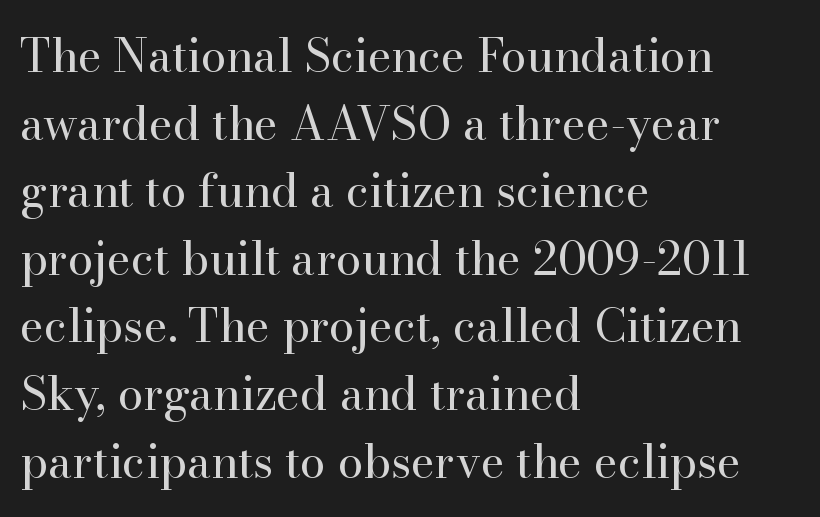
Rendered with straight, roman letterforms. Compared with a typical body face, this is equally light or lighter still. Classification — serif. Line starts are locked; line ends wander. The rendering keeps characters at their native spacing.
